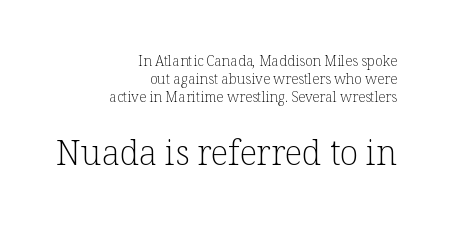
Is the block centered? No — it sits flush against the right margin. Decoration check: the copy has no underline. Two sizes are in play, and the larger belongs to the second block. On a weight scale, this lands at 450 or below. What stands out about the letter spacing? Nothing — it is the standard amount. Leading matches the norm, producing a regular column.
